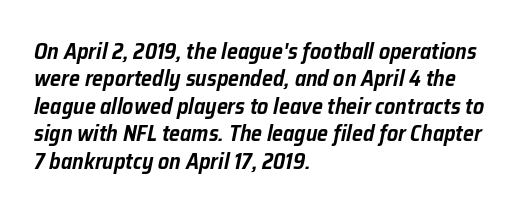
{"italic": "yes", "lean": "right", "slant_degrees": 12, "underline": "no", "align": "left", "line_spacing": "normal", "line_spacing_ratio": 1.25, "letter_spacing": "normal", "letter_spacing_em": 0.0, "glyph_px": 22}
